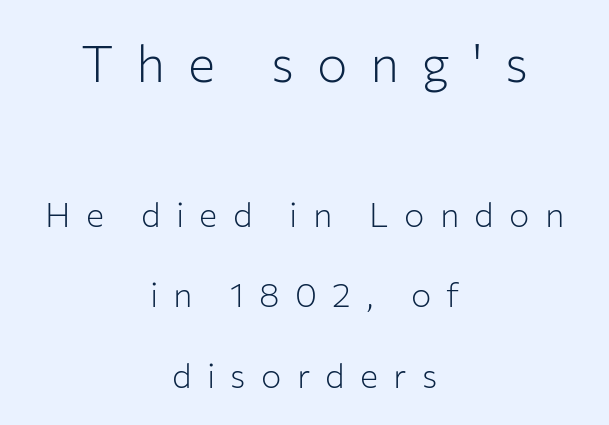
This sample has the flowing, uneven cadence of proportional lettering. Stroke thickness stays within the range of a standard reading face or lighter. Glyph-to-glyph distance is far greater than everyday printed text. Which chunk is bigger? The first one — the top block dwarfs the bottom.
